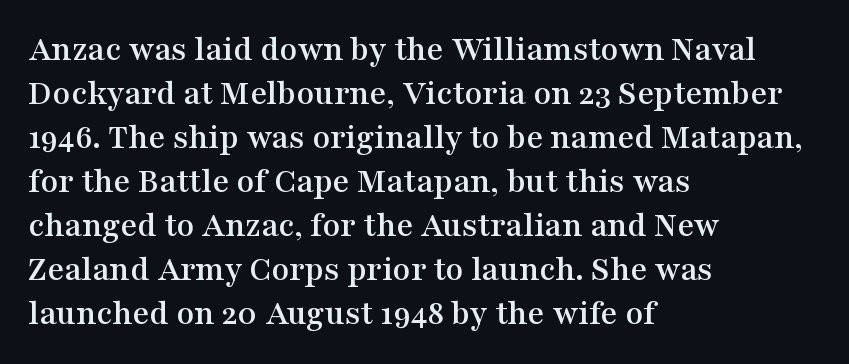
Q: Is the text italic (slanted)? A: No, it is upright.
Q: Is the typeface a serif or a sans-serif typeface? A: Serif.
Q: Is the text underlined? A: No.
Q: How is the paragraph aligned? A: Left-aligned.
Q: Is the spacing between letters normal or unusually wide? A: Normal.
Q: Width (condensed, normal, or wide)? A: Wide.
Q: Stroke contrast? A: Medium.
Q: x-height? A: Medium.
Q: Monospaced? A: No.
